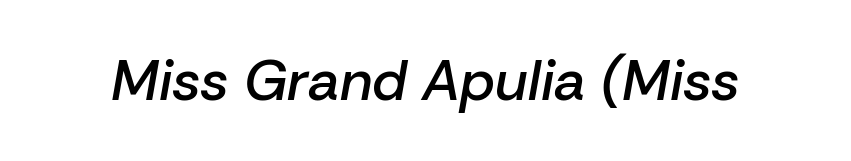
The image shows 57 px semibold type, italic (leaning right); set normal letter spacing, not underlined; low stroke contrast and a medium x-height.
